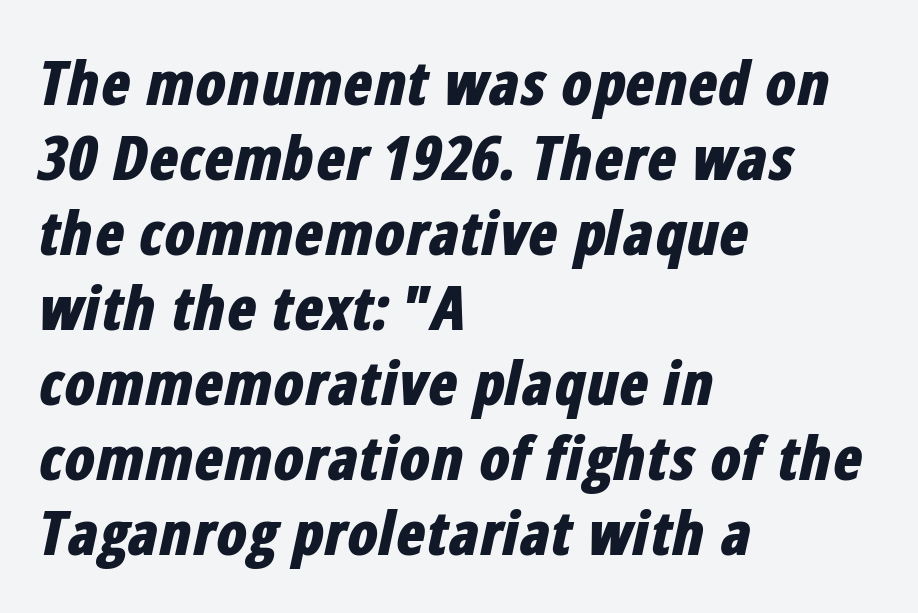
Yep, that's italic — everything's leaning. One-word summary of the alignment: left. The foot of each line stays bare and open. Weight: bold. The face used here is rendered with its standard letterfit. Character widths vary here, with narrow letters taking less room than wide ones.
